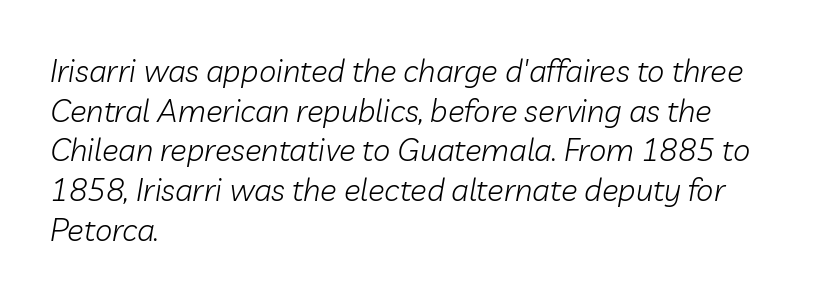
{"italic": "yes", "lean": "right", "slant_degrees": 10, "bold": "no", "weight": "light", "width": "normal", "stroke_contrast": "low", "x_height": "medium", "monospaced": "no", "underline": "no", "align": "left", "line_spacing": "normal", "line_spacing_ratio": 1.28, "letter_spacing": "normal", "letter_spacing_em": 0.0, "glyph_px": 31}
